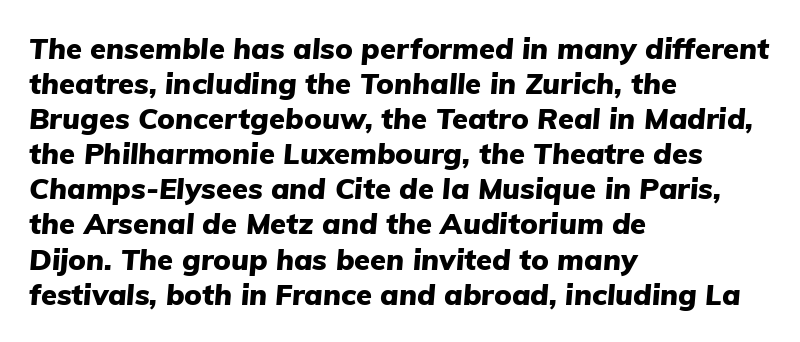
All the whitespace from short lines collects on the right. Think of a printed novel: that variable character pitch is what you see here. These words are printed bold, with thick strokes throughout. Italic? Definitely — the glyphs are oblique.
